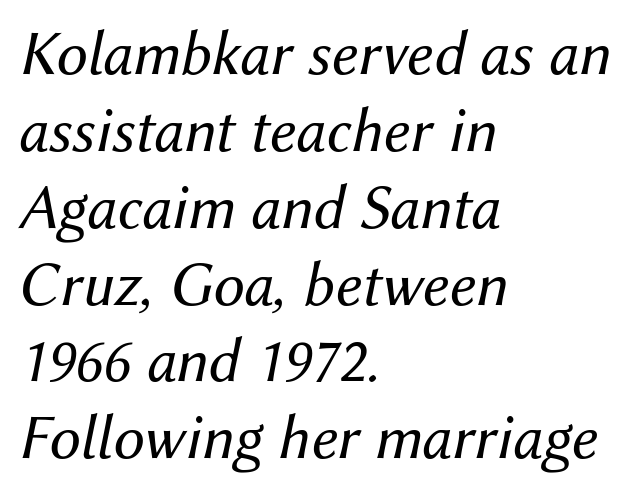
Nothing heavy about these letters — not bold at all. This rendering features lettering with no underline. Compared with a centered layout, this one pins lines to the left instead. The glyphs look as if they've been sheared to an angle. The type is set solid horizontally, with unmodified tracking. Varying glyph widths throughout — classic text-font behaviour.
